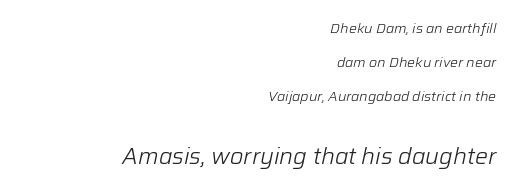
The image shows 23 px text type, italic (leaning right); set right-aligned, loose line spacing (2.43x), normal letter spacing, not underlined; the second (bottom) block is 1.64x larger.
